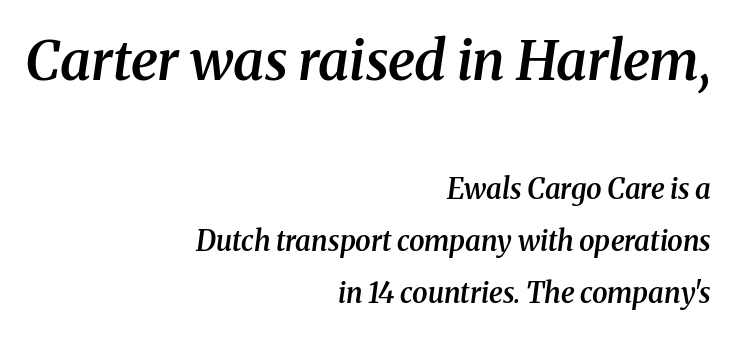
The letters advance in unequal steps, a hallmark of proportional type. The typesetter chose a ragged-left arrangement here. Yep, those are serifs on the letters. Top chunk: large. Bottom chunk: small. Letters rest on an invisible, unmarked baseline. The rendering uses a semibold face; strokes are thickened but not to full bold.
